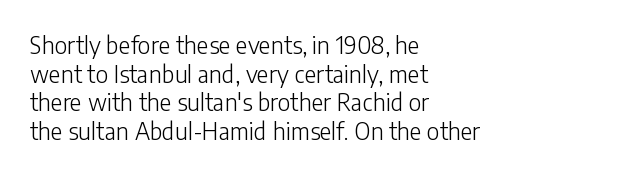
{"italic": "no", "bold": "no", "underline": "no", "align": "left", "line_spacing": "normal", "line_spacing_ratio": 1.25, "letter_spacing": "normal", "letter_spacing_em": 0.0, "glyph_px": 23}
